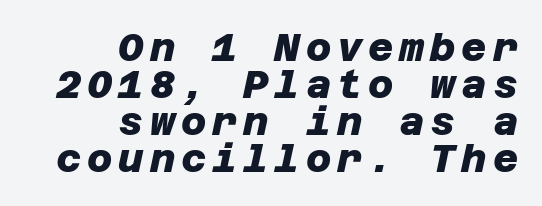
The image shows 39 px heavy sans-serif type; set right-aligned, tight line spacing (0.95x), not underlined; low stroke contrast and a large x-height.
